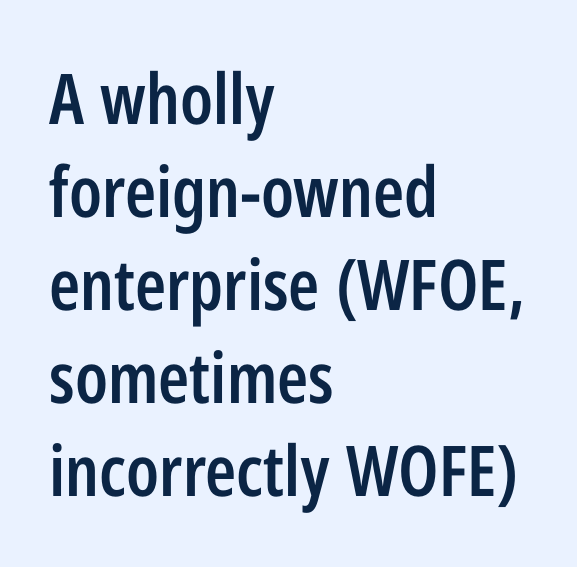
The image shows 70 px semibold, condensed sans-serif type, upright; set left-aligned, normal line spacing (1.33x), normal letter spacing, not underlined; low stroke contrast and a medium x-height.
